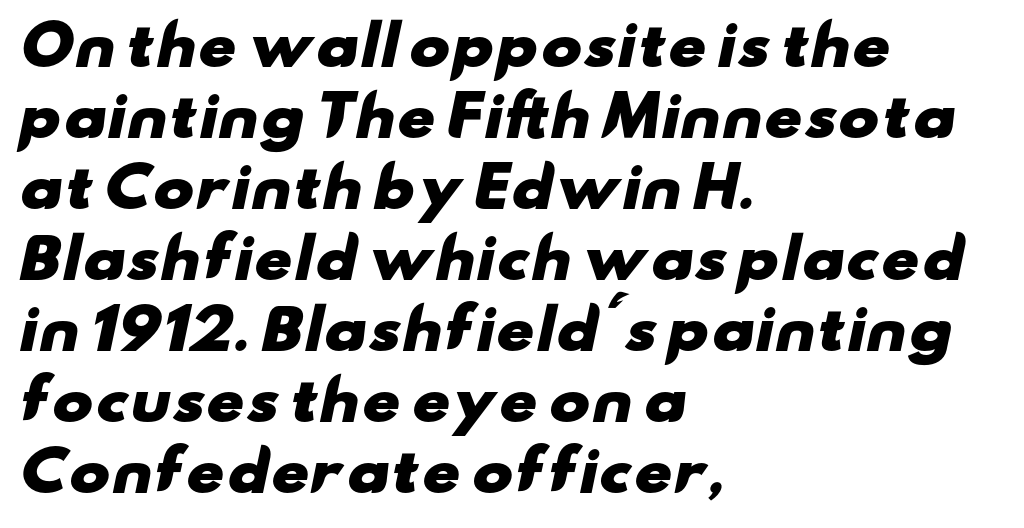
Q: Is the text bold? A: Yes.
Q: Is the typeface a serif or a sans-serif typeface? A: Sans-serif.
Q: Is the text underlined? A: No.
Q: How is the paragraph aligned? A: Left-aligned.
Q: Is the spacing between letters normal or unusually wide? A: Normal.
Q: Is the spacing between lines tight, normal or loose? A: Normal.
Q: Width (condensed, normal, or wide)? A: Wide.
Q: Stroke contrast? A: Low.
Q: x-height? A: Small.
Q: Monospaced? A: No.
